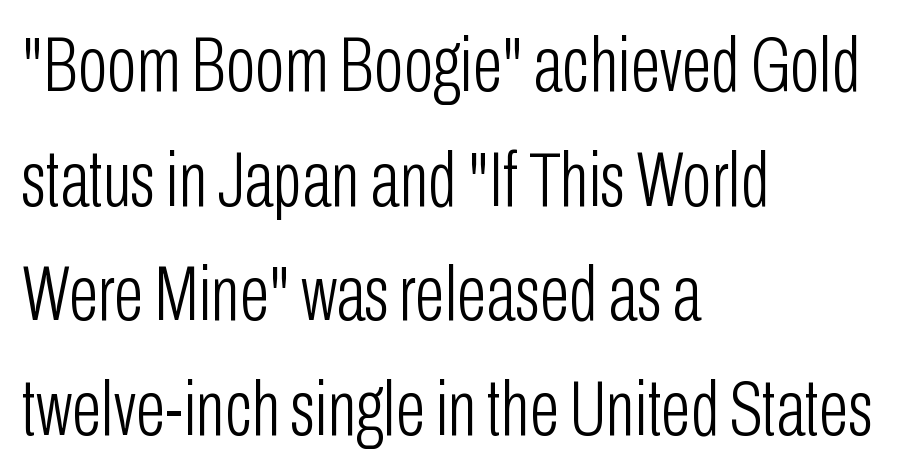
{"serif": "no", "italic": "no", "bold": "no", "weight": "light", "width": "condensed", "stroke_contrast": "low", "x_height": "medium", "monospaced": "no", "underline": "no", "align": "left", "line_spacing": "normal", "line_spacing_ratio": 1.47, "letter_spacing": "normal", "letter_spacing_em": 0.0, "glyph_px": 78}
